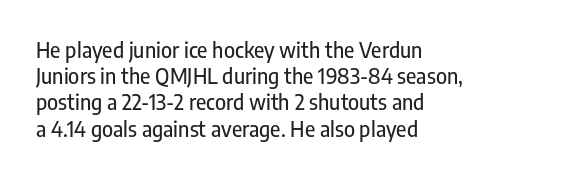
Q: Is the text italic (slanted)? A: No, it is upright.
Q: Is the text underlined? A: No.
Q: How is the paragraph aligned? A: Left-aligned.
Q: Is the spacing between letters normal or unusually wide? A: Normal.
Q: Is the spacing between lines tight, normal or loose? A: Normal.
